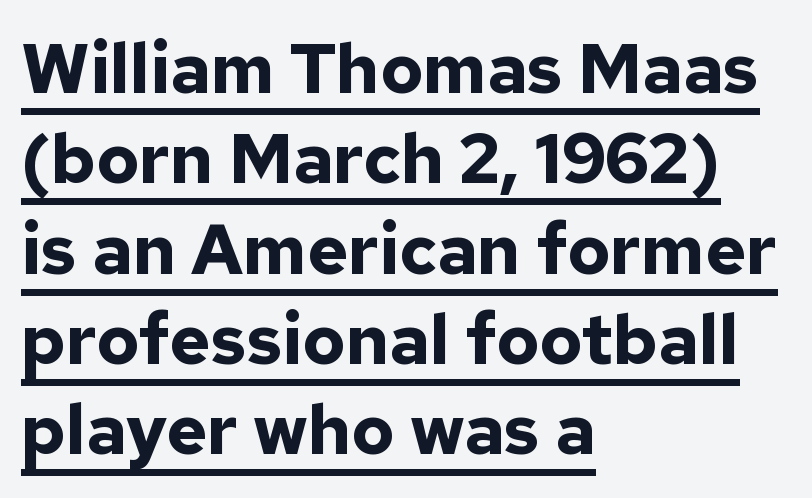
The image shows 70 px bold sans-serif type, upright; set left-aligned, normal line spacing (1.29x), normal letter spacing, underlined; low stroke contrast and a medium x-height.
